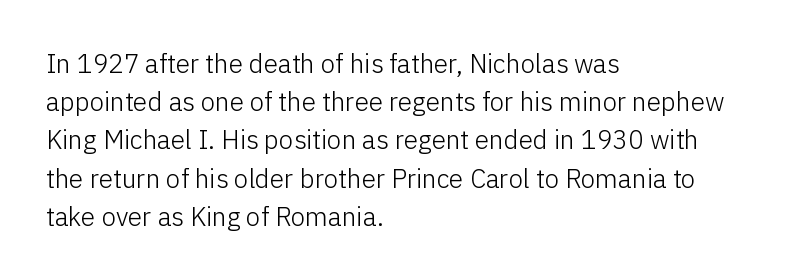
{"italic": "no", "bold": "no", "underline": "no", "align": "left", "line_spacing": "normal", "line_spacing_ratio": 1.47, "letter_spacing": "normal", "letter_spacing_em": 0.0, "glyph_px": 26}
